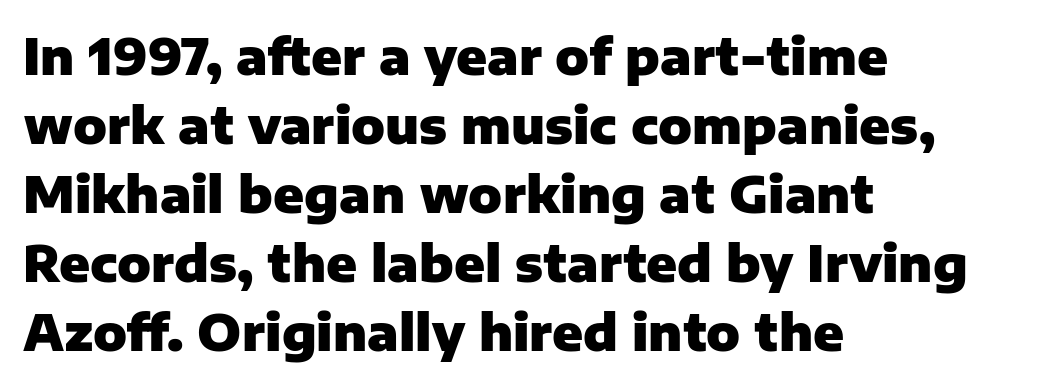
Q: Is the text bold? A: Yes.
Q: Is the text italic (slanted)? A: No, it is upright.
Q: Is the typeface a serif or a sans-serif typeface? A: Sans-serif.
Q: Is the text underlined? A: No.
Q: How is the paragraph aligned? A: Left-aligned.
Q: Is the spacing between letters normal or unusually wide? A: Normal.
Q: Is the spacing between lines tight, normal or loose? A: Normal.
Q: Width (condensed, normal, or wide)? A: Normal.
Q: Stroke contrast? A: Low.
Q: x-height? A: Medium.
Q: Monospaced? A: No.
